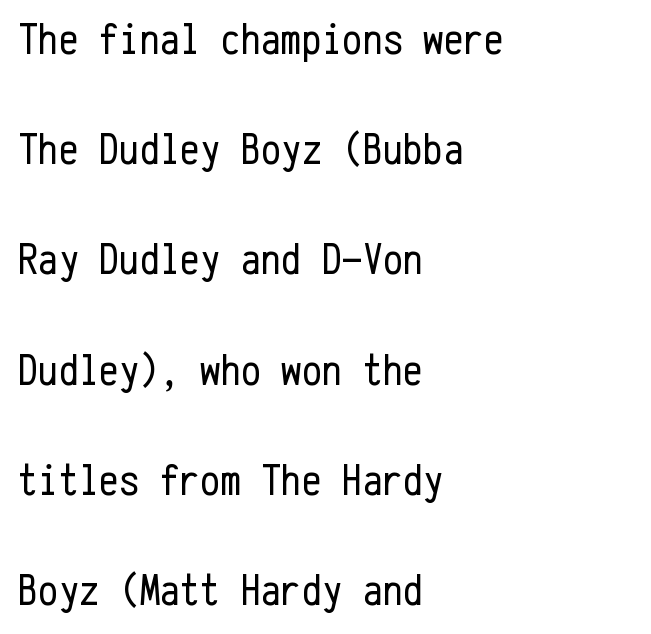
{"serif": "no", "italic": "no", "bold": "no", "weight": "regular", "width": "condensed", "stroke_contrast": "low", "x_height": "medium", "monospaced": "yes", "underline": "no", "align": "left", "line_spacing": "loose", "line_spacing_ratio": 2.45, "letter_spacing": "normal", "letter_spacing_em": 0.0, "glyph_px": 45}
